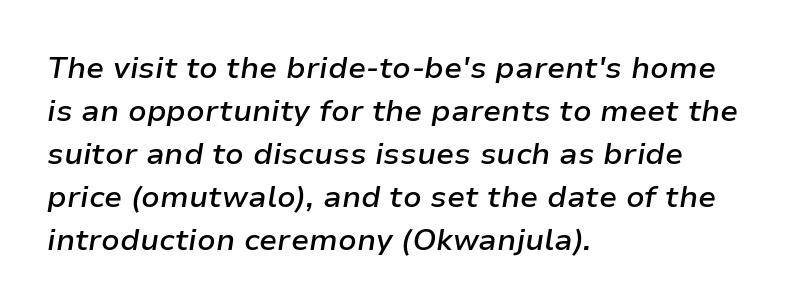
The image shows 30 px semibold type, italic (leaning right); set left-aligned, normal line spacing (1.43x), normal letter spacing, not underlined; low stroke contrast and a medium x-height.
